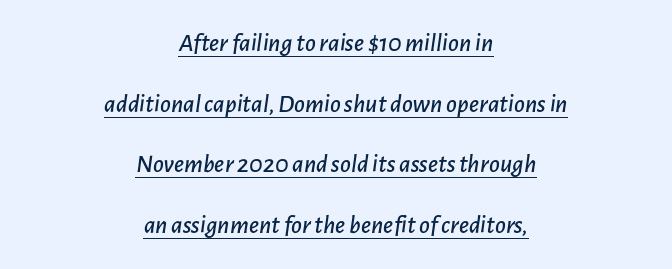
Q: Is the text italic (slanted)? A: Yes, it leans right by about 7 degrees.
Q: Is the text underlined? A: Yes.
Q: How is the paragraph aligned? A: Centered.
Q: Is the spacing between letters normal or unusually wide? A: Normal.
Q: Is the spacing between lines tight, normal or loose? A: Loose.
